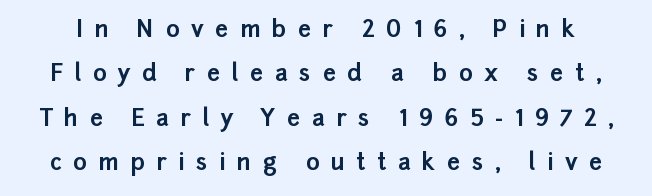
Each new line begins a long way beneath the previous one. Nope, not italic — everything's standing straight. How are the letters spaced? Widely, with obvious added tracking. The baseline area is clear. Compared with an ordinary text face, these strokes are far heavier — a full bold.
